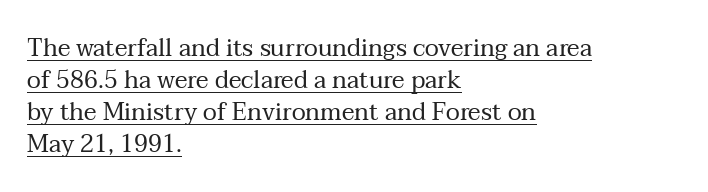
The typesetter has applied underlining to the passage shown. The type is set solid horizontally, with unmodified tracking. Whoever set this chose a conventional vertical rhythm. The strokes carry an ordinary text weight at most. Casual observation: everything's shoved over to the left.
